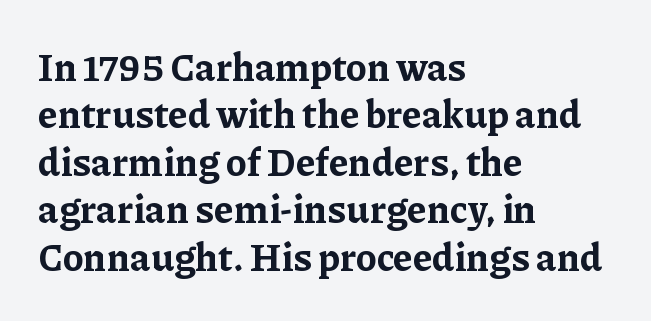
The image shows 38 px bold serif type, upright; set left-aligned, normal line spacing (1.25x), normal letter spacing, not underlined; low stroke contrast and a medium x-height.
